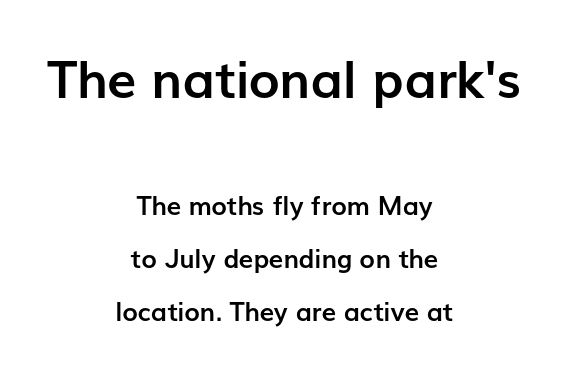
It's the straight-up-and-down kind of type. Typographic density is high because the face is bold. Compared with a flush-left layout, this one balances lines on the center instead. These lines are composed in type without serifs. The earlier block is typeset at a bigger size than the later block.
